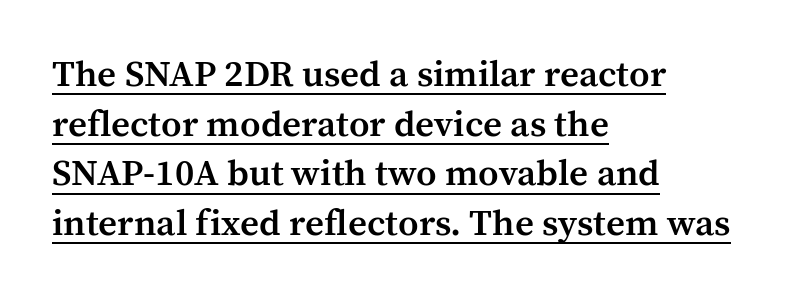
The letters advance in unequal steps, a hallmark of proportional type. Check the space under the baseline: a stroke is drawn there. The lettering holds an erect, upright posture throughout. The passage is arranged the way most books set body copy — flush left. Letterform terminals end in serifs throughout the passage.
